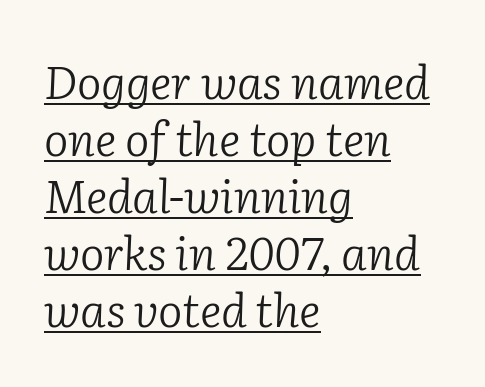
{"serif": "yes", "italic": "yes", "lean": "right", "slant_degrees": 2, "bold": "no", "weight": "light", "width": "normal", "stroke_contrast": "low", "x_height": "medium", "monospaced": "no", "underline": "yes", "align": "left", "line_spacing_ratio": 1.24, "letter_spacing": "normal", "letter_spacing_em": 0.0, "glyph_px": 46}
